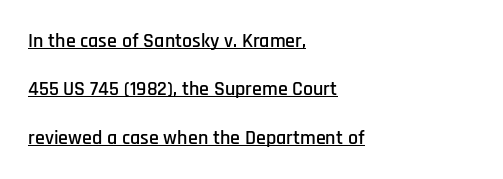
The image shows 20 px text type, upright; set left-aligned, loose line spacing (2.42x), normal letter spacing, underlined.
